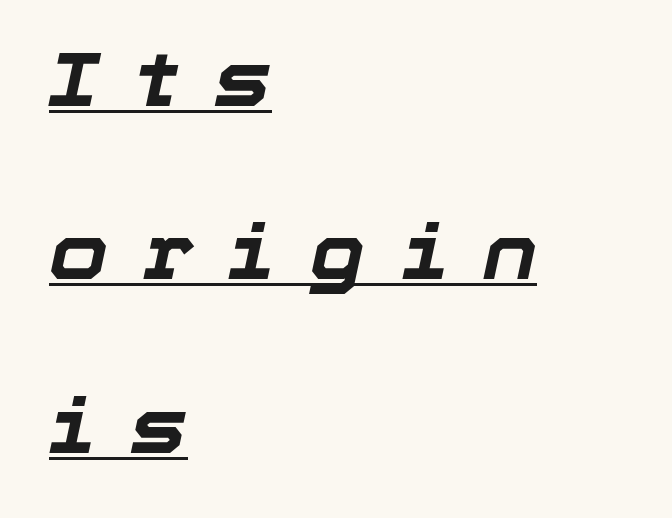
Q: Is the text bold? A: Yes.
Q: Is the text italic (slanted)? A: Yes, it leans right by about 12 degrees.
Q: Is the text underlined? A: Yes.
Q: How is the paragraph aligned? A: Left-aligned.
Q: Is the spacing between letters normal or unusually wide? A: Unusually wide.
Q: Is the spacing between lines tight, normal or loose? A: Loose.
Q: Width (condensed, normal, or wide)? A: Normal.
Q: Stroke contrast? A: Low.
Q: x-height? A: Medium.
Q: Monospaced? A: No.
